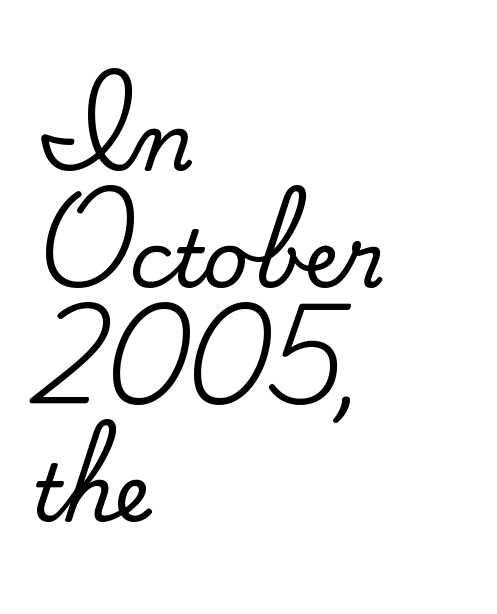
The letters advance in unequal steps, a hallmark of proportional type. Rows of type keep a routine distance in the vertical direction. There is no visible air inserted between adjacent glyphs. Serifs: yes, visible at the terminals of the letterforms. Line starts are locked; line ends wander.
